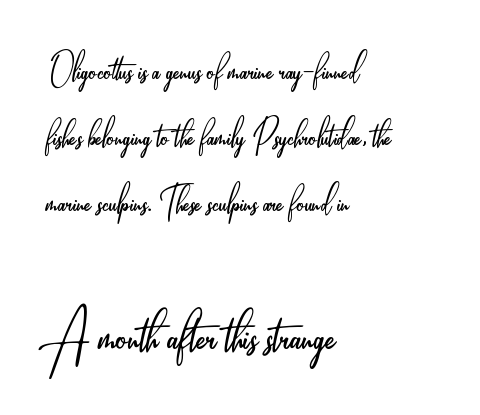
Q: Is the text bold? A: No.
Q: Is the text italic (slanted)? A: Yes.
Q: Is the typeface a serif or a sans-serif typeface? A: Sans-serif.
Q: Is the text underlined? A: No.
Q: How is the paragraph aligned? A: Left-aligned.
Q: Is the spacing between letters normal or unusually wide? A: Normal.
Q: Is the spacing between lines tight, normal or loose? A: Normal.
Q: Which block of text is set in a larger size, the first (top) or the second (bottom)? A: The second (bottom) one.
Q: Width (condensed, normal, or wide)? A: Condensed.
Q: Stroke contrast? A: Low.
Q: x-height? A: Small.
Q: Monospaced? A: No.
